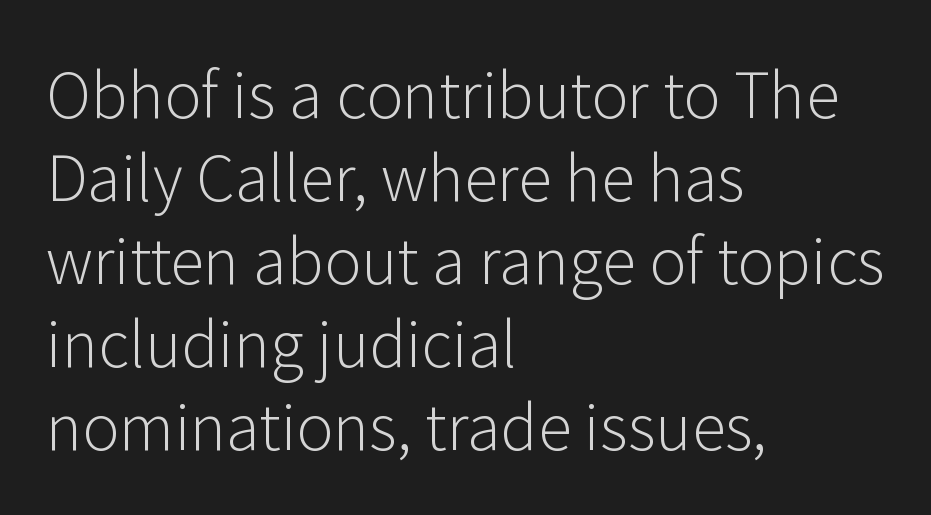
{"serif": "no", "italic": "no", "bold": "no", "weight": "light", "width": "normal", "stroke_contrast": "low", "x_height": "medium", "monospaced": "no", "underline": "no", "align": "left", "line_spacing": "normal", "line_spacing_ratio": 1.34, "letter_spacing": "normal", "letter_spacing_em": 0.0, "glyph_px": 62}
